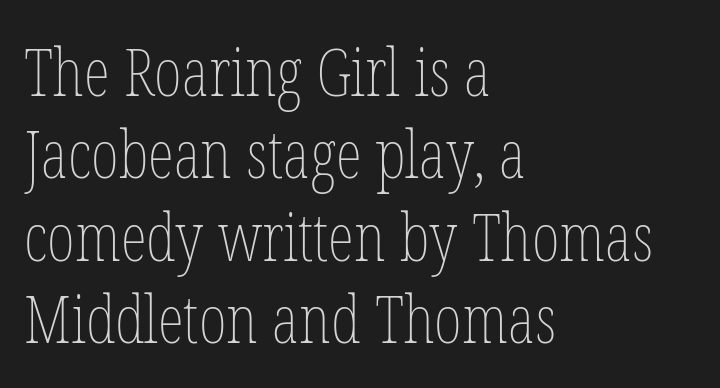
Q: Is the text bold? A: No.
Q: Is the text italic (slanted)? A: No, it is upright.
Q: Is the text underlined? A: No.
Q: How is the paragraph aligned? A: Left-aligned.
Q: Is the spacing between letters normal or unusually wide? A: Normal.
Q: Width (condensed, normal, or wide)? A: Condensed.
Q: Stroke contrast? A: Low.
Q: x-height? A: Medium.
Q: Monospaced? A: No.
